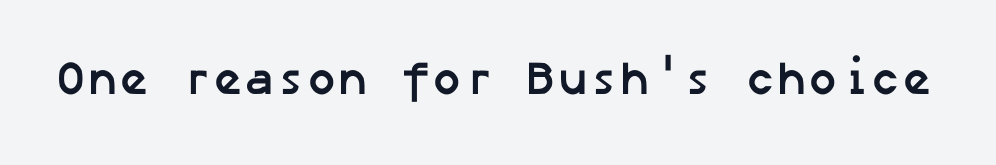
The image shows 47 px semibold sans-serif type; set normal letter spacing, not underlined; low stroke contrast and a medium x-height.
